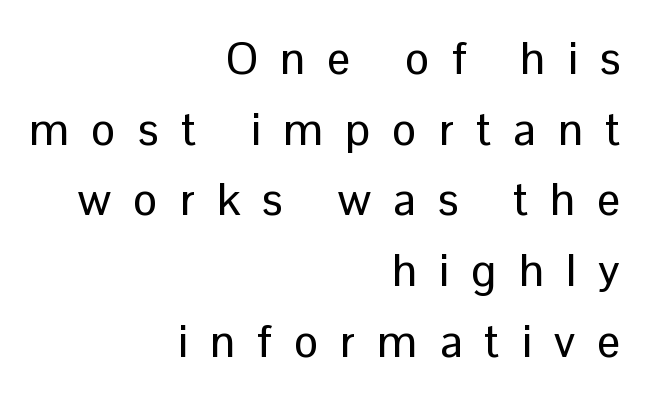
Q: Is the text italic (slanted)? A: No, it is upright.
Q: Is the typeface a serif or a sans-serif typeface? A: Sans-serif.
Q: Is the text underlined? A: No.
Q: How is the paragraph aligned? A: Right-aligned.
Q: Is the spacing between letters normal or unusually wide? A: Unusually wide.
Q: Is the spacing between lines tight, normal or loose? A: Normal.
Q: Width (condensed, normal, or wide)? A: Normal.
Q: Stroke contrast? A: Low.
Q: x-height? A: Medium.
Q: Monospaced? A: No.
